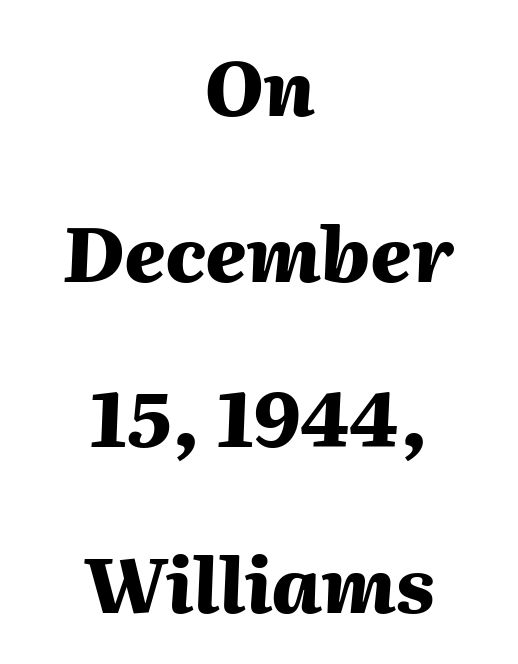
Q: Is the text bold? A: Yes.
Q: Is the text italic (slanted)? A: Yes, it leans right by about 2 degrees.
Q: Is the text underlined? A: No.
Q: How is the paragraph aligned? A: Centered.
Q: Is the spacing between letters normal or unusually wide? A: Normal.
Q: Is the spacing between lines tight, normal or loose? A: Loose.
Q: Width (condensed, normal, or wide)? A: Normal.
Q: Stroke contrast? A: Medium.
Q: x-height? A: Medium.
Q: Monospaced? A: No.
